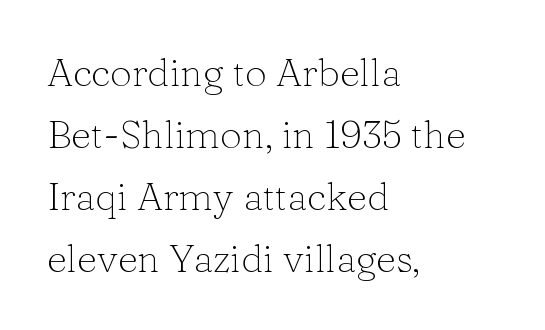
{"serif": "yes", "italic": "no", "bold": "no", "weight": "light", "width": "normal", "stroke_contrast": "low", "x_height": "medium", "monospaced": "no", "underline": "no", "align": "left", "line_spacing": "normal", "line_spacing_ratio": 1.59, "letter_spacing": "normal", "letter_spacing_em": 0.0, "glyph_px": 39}
